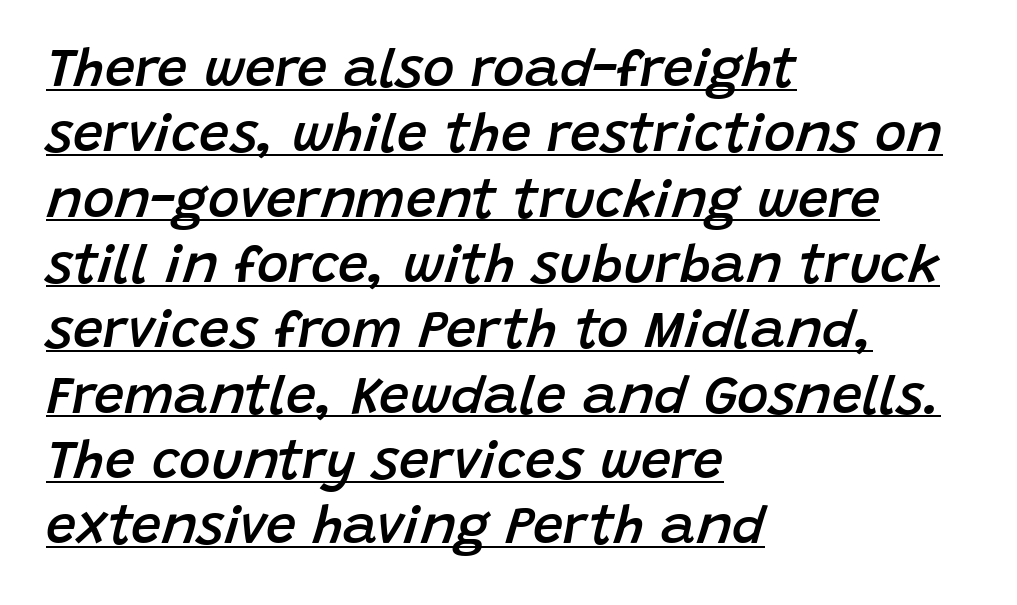
Q: Is the text bold? A: Semi-bold.
Q: Is the text italic (slanted)? A: Yes, it leans right by about 15 degrees.
Q: Is the text underlined? A: Yes.
Q: How is the paragraph aligned? A: Left-aligned.
Q: Is the spacing between letters normal or unusually wide? A: Normal.
Q: Width (condensed, normal, or wide)? A: Normal.
Q: Stroke contrast? A: Low.
Q: x-height? A: Large.
Q: Monospaced? A: No.
